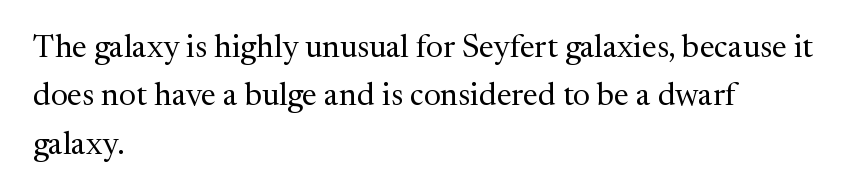
Q: Is the text bold? A: No.
Q: Is the text italic (slanted)? A: No, it is upright.
Q: Is the typeface a serif or a sans-serif typeface? A: Serif.
Q: Is the text underlined? A: No.
Q: How is the paragraph aligned? A: Left-aligned.
Q: Is the spacing between letters normal or unusually wide? A: Normal.
Q: Is the spacing between lines tight, normal or loose? A: Normal.
Q: Width (condensed, normal, or wide)? A: Normal.
Q: Stroke contrast? A: Medium.
Q: x-height? A: Medium.
Q: Monospaced? A: No.
